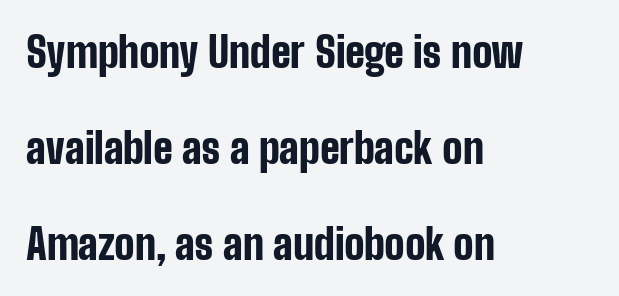
Q: Is the text bold? A: Yes.
Q: Is the text italic (slanted)? A: No, it is upright.
Q: Is the typeface a serif or a sans-serif typeface? A: Sans-serif.
Q: Is the text underlined? A: No.
Q: How is the paragraph aligned? A: Left-aligned.
Q: Is the spacing between letters normal or unusually wide? A: Normal.
Q: Is the spacing between lines tight, normal or loose? A: Loose.
Q: Width (condensed, normal, or wide)? A: Condensed.
Q: Stroke contrast? A: Low.
Q: x-height? A: Medium.
Q: Monospaced? A: No.
